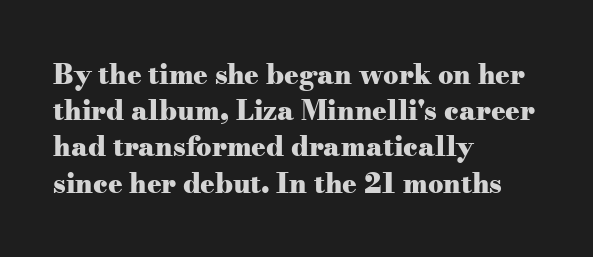
{"italic": "no", "bold": "yes", "underline": "no", "align": "left", "line_spacing": "normal", "line_spacing_ratio": 1.34, "letter_spacing": "normal", "letter_spacing_em": 0.0, "glyph_px": 27}
